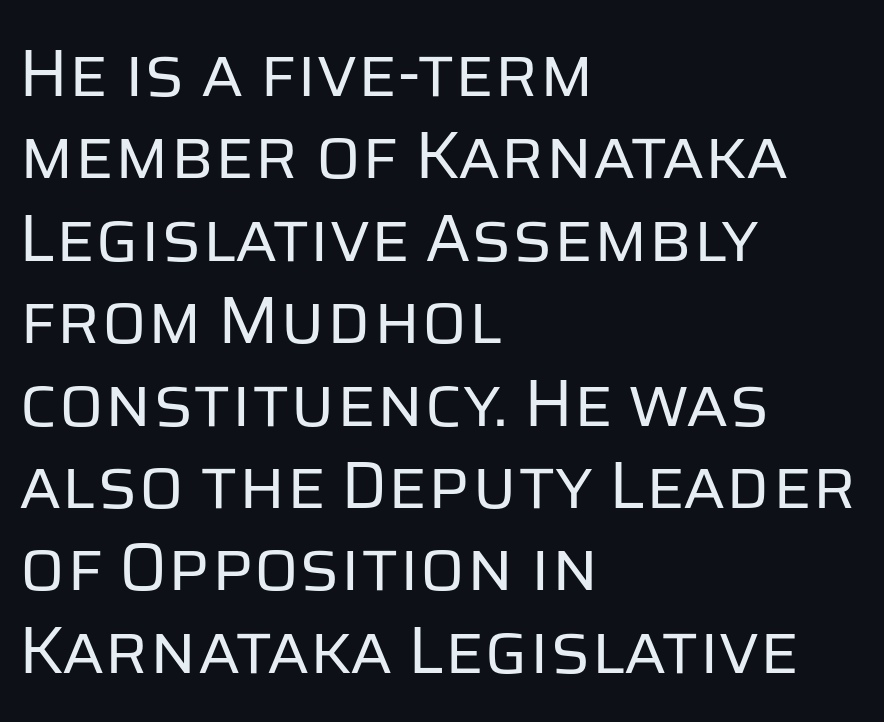
A typesetter would call this proportional, since set widths differ per character. Is this a heavy cut? Hardly; it is regular or lighter. Glance below the letters and you will spot only blank space. The lines are quadded left. This is roman type, the default non-slanted kind.
